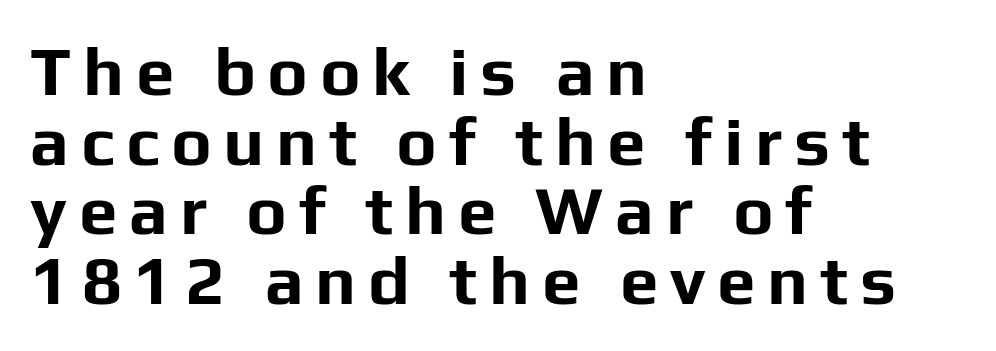
{"serif": "no", "italic": "no", "bold": "yes", "weight": "bold", "width": "normal", "stroke_contrast": "low", "x_height": "medium", "monospaced": "no", "underline": "no", "align": "left", "line_spacing": "tight", "line_spacing_ratio": 1.01, "glyph_px": 69}
